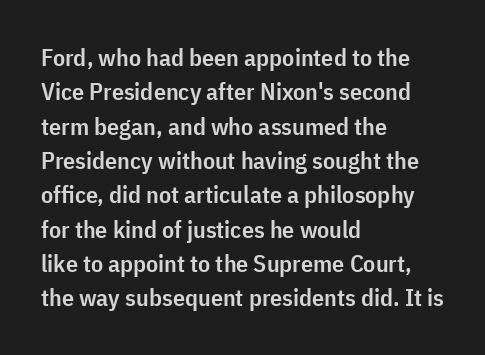
Between one letter and the next there's only the usual sliver of space. Underline: absent. Short and long lines alike share a common starting point at left. Compared with typical paragraphs, the rows here are spaced about the same.
